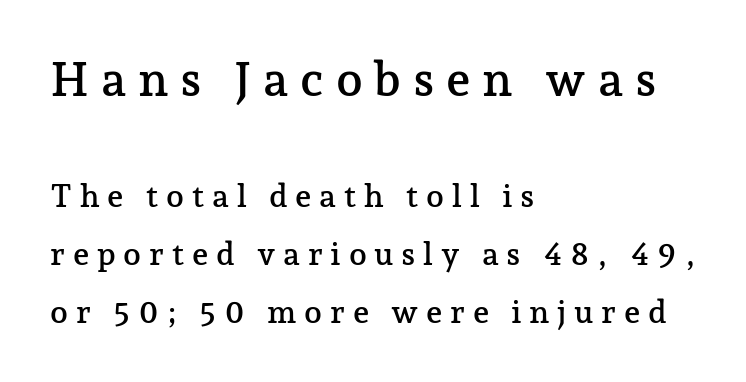
{"serif": "yes", "italic": "no", "width": "normal", "stroke_contrast": "low", "x_height": "medium", "monospaced": "no", "underline": "no", "align": "left", "line_spacing_ratio": 1.82, "letter_spacing": "wide", "letter_spacing_em": 0.24, "larger_block": "first", "size_ratio": 1.5, "glyph_px": 48}
